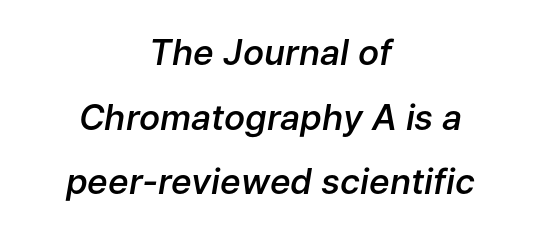
The image shows 35 px semibold type, italic (leaning right); set centered, line spacing 1.85x, normal letter spacing, not underlined; low stroke contrast and a medium x-height.
